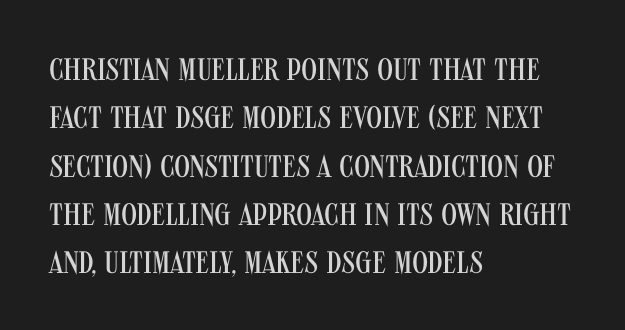
The image shows 31 px regular-weight, condensed sans-serif type, upright; set left-aligned, normal line spacing (1.56x), normal letter spacing, not underlined; medium stroke contrast and a large x-height.
